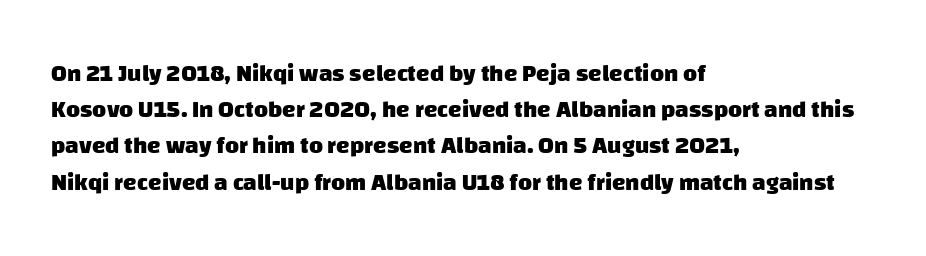
Q: Is the text bold? A: Yes.
Q: Is the text underlined? A: No.
Q: How is the paragraph aligned? A: Left-aligned.
Q: Is the spacing between letters normal or unusually wide? A: Normal.
Q: Is the spacing between lines tight, normal or loose? A: Normal.
